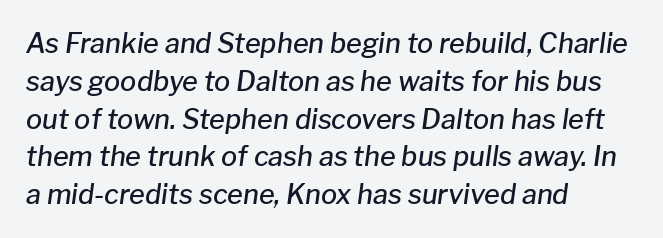
The tracking reads as untouched default to a designer's eye. The lines sit at an ordinary, default distance from one another. The characters look somewhat weighty, a semibold short of true bold. Just letters on the line, the space beneath them empty. The paragraph has a hard left edge and a soft right edge. Is the type slanted? Yes — the strokes lean at a clear angle.
